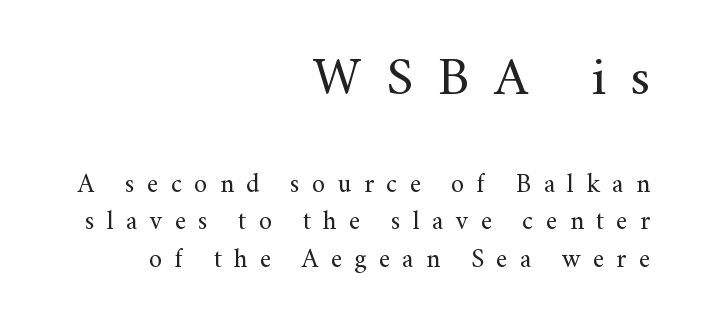
The image shows 53 px regular-weight serif type, upright; set right-aligned, normal line spacing (1.43x), unusually wide letter spacing (+0.48 em), not underlined; the first (top) block is 2.04x larger; medium stroke contrast and a small x-height.
